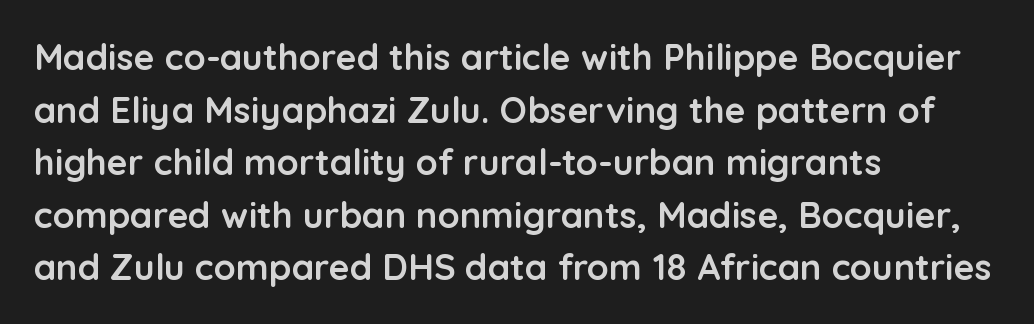
How are the letters spaced? Ordinarily, with no added tracking. Normally led — the rows are evenly, conventionally spaced. In terms of posture, this sample is upright. Unmarked baselines from the first word to the last. These words are printed bold, with thick strokes throughout. Check where the strokes stop: nothing finishes them off — pure sans.
